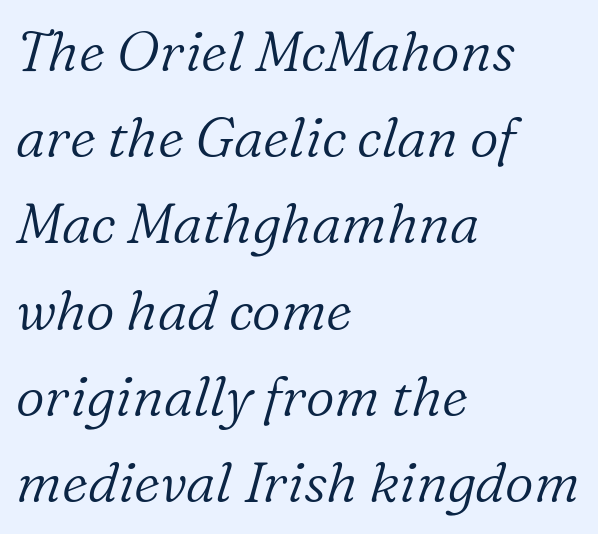
Q: Is the text bold? A: No.
Q: Is the text italic (slanted)? A: Yes, it leans right by about 16 degrees.
Q: Is the typeface a serif or a sans-serif typeface? A: Serif.
Q: Is the text underlined? A: No.
Q: How is the paragraph aligned? A: Left-aligned.
Q: Is the spacing between letters normal or unusually wide? A: Normal.
Q: Is the spacing between lines tight, normal or loose? A: Normal.
Q: Width (condensed, normal, or wide)? A: Normal.
Q: Stroke contrast? A: Low.
Q: x-height? A: Medium.
Q: Monospaced? A: No.
